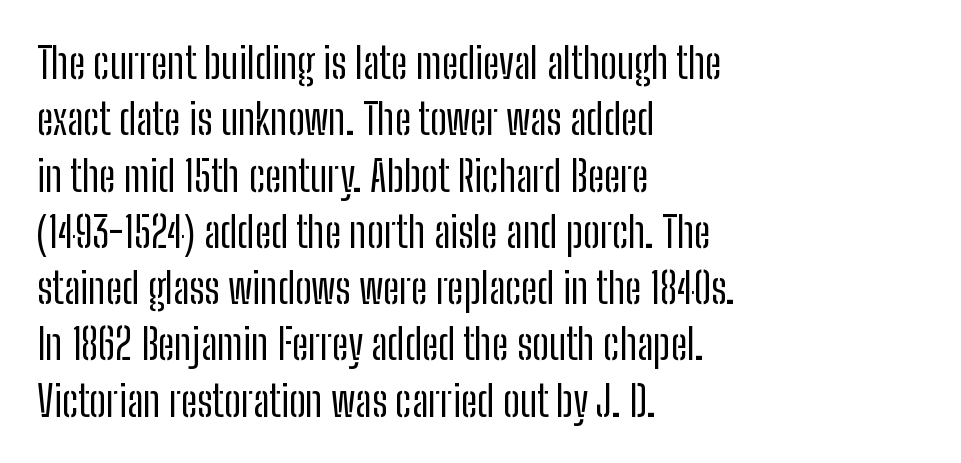
The image shows 42 px regular-weight, condensed sans-serif type, upright; set left-aligned, normal line spacing (1.34x), normal letter spacing, not underlined; low stroke contrast and a medium x-height.
